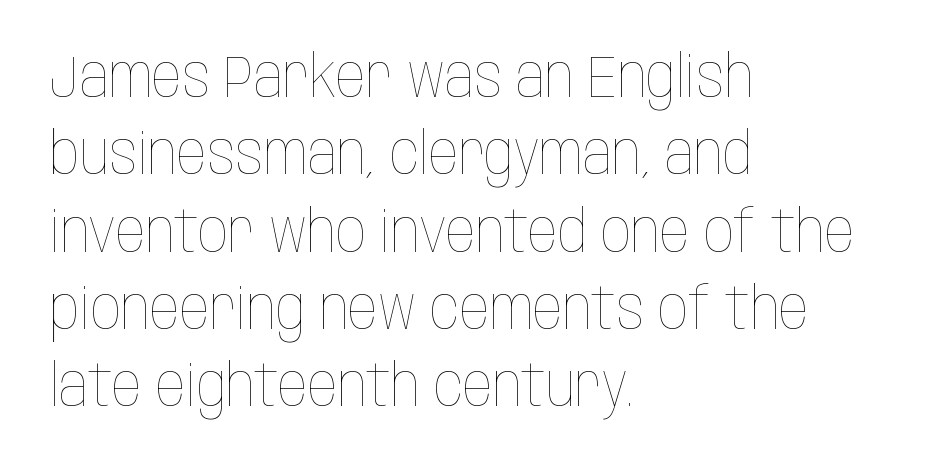
The lines are quadded left. Tall strokes in this sample are plumb rather than angled. Successive baselines arrive at the customary interval. Check under the words: just untouched page. Think of a printed novel: that variable character pitch is what you see here.
